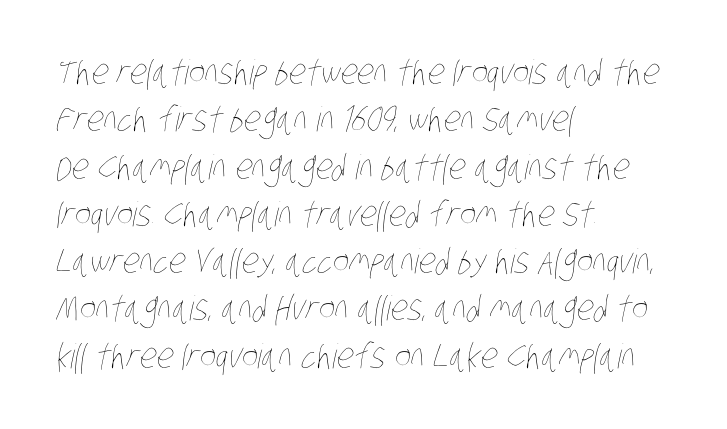
The image shows 34 px thin, condensed type; set left-aligned, normal line spacing (1.39x), normal letter spacing, not underlined; low stroke contrast and a large x-height.
